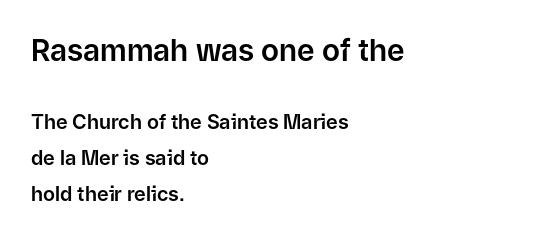
{"serif": "no", "italic": "no", "width": "normal", "stroke_contrast": "low", "x_height": "medium", "monospaced": "no", "underline": "no", "align": "left", "line_spacing_ratio": 1.8, "letter_spacing": "normal", "letter_spacing_em": 0.0, "larger_block": "first", "size_ratio": 1.5, "glyph_px": 30}
